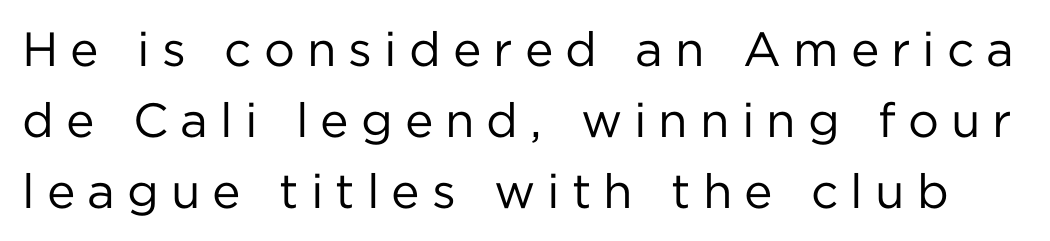
{"serif": "no", "italic": "no", "bold": "no", "weight": "regular", "width": "normal", "stroke_contrast": "low", "x_height": "medium", "monospaced": "no", "underline": "no", "line_spacing": "normal", "line_spacing_ratio": 1.48, "letter_spacing": "wide", "letter_spacing_em": 0.25, "glyph_px": 48}
